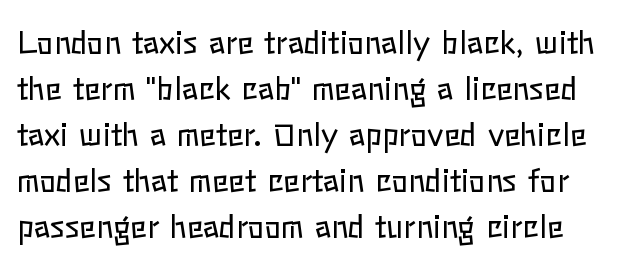
Q: Is the text bold? A: No.
Q: Is the text italic (slanted)? A: No, it is upright.
Q: Is the text underlined? A: No.
Q: Is the spacing between letters normal or unusually wide? A: Normal.
Q: Is the spacing between lines tight, normal or loose? A: Normal.
Q: Width (condensed, normal, or wide)? A: Normal.
Q: Stroke contrast? A: Low.
Q: x-height? A: Medium.
Q: Monospaced? A: No.
